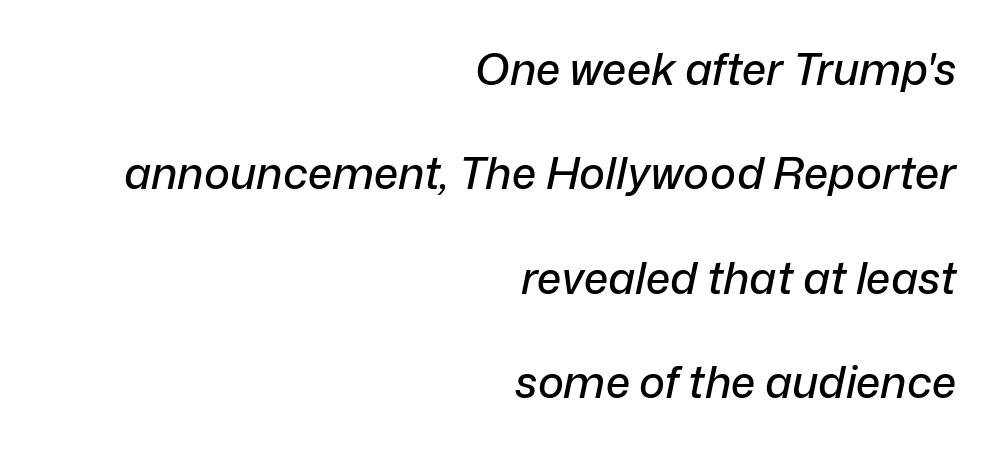
Rows of type keep a wide berth in the vertical direction. When letters slant like this, we call the style italic. The passage shown is not underscored anywhere. A typesetter would call this proportional, since set widths differ per character.
